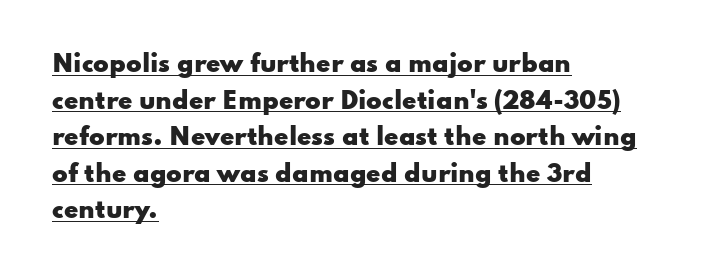
Posture: upright roman. The vertical gap from one line to the next is medium. Spacing between characters is what you'd get straight out of the box. Notice how a bar underscores the lettering throughout.
